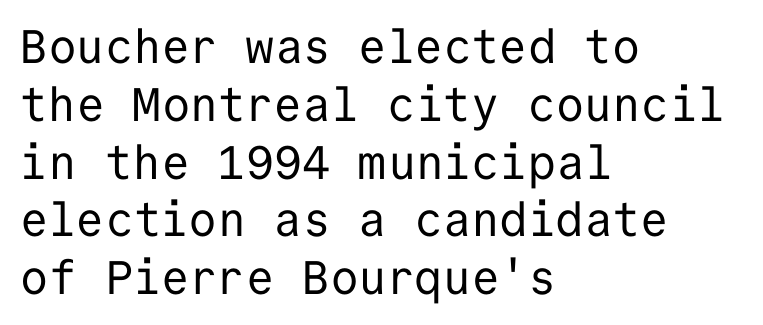
{"serif": "no", "italic": "no", "bold": "no", "weight": "regular", "width": "normal", "stroke_contrast": "low", "x_height": "medium", "monospaced": "yes", "underline": "no", "align": "left", "line_spacing_ratio": 1.23, "letter_spacing": "normal", "letter_spacing_em": 0.0, "glyph_px": 47}
